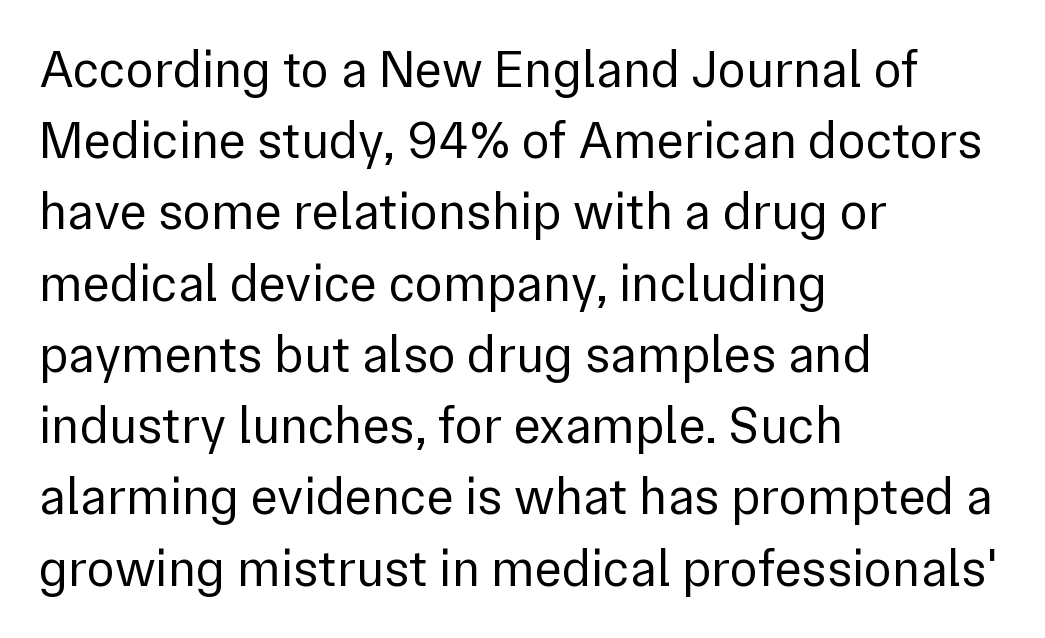
Q: Is the text bold? A: No.
Q: Is the text italic (slanted)? A: No, it is upright.
Q: Is the typeface a serif or a sans-serif typeface? A: Sans-serif.
Q: Is the text underlined? A: No.
Q: How is the paragraph aligned? A: Left-aligned.
Q: Is the spacing between letters normal or unusually wide? A: Normal.
Q: Is the spacing between lines tight, normal or loose? A: Normal.
Q: Width (condensed, normal, or wide)? A: Normal.
Q: Stroke contrast? A: Low.
Q: x-height? A: Medium.
Q: Monospaced? A: No.
